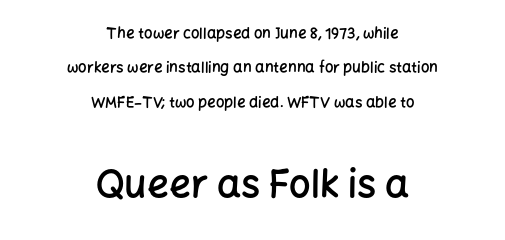
{"serif": "no", "italic": "no", "bold": "semi", "weight": "semibold", "width": "normal", "stroke_contrast": "low", "x_height": "medium", "monospaced": "no", "underline": "no", "align": "center", "line_spacing": "loose", "line_spacing_ratio": 2.3, "letter_spacing": "normal", "letter_spacing_em": 0.0, "larger_block": "second", "size_ratio": 2.53, "glyph_px": 38}
